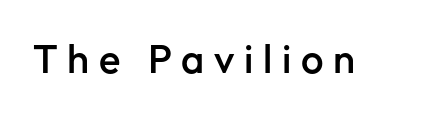
Q: Is the text bold? A: Semi-bold.
Q: Is the text italic (slanted)? A: No, it is upright.
Q: Is the typeface a serif or a sans-serif typeface? A: Sans-serif.
Q: Is the text underlined? A: No.
Q: Is the spacing between letters normal or unusually wide? A: Unusually wide.
Q: Width (condensed, normal, or wide)? A: Normal.
Q: Stroke contrast? A: Low.
Q: x-height? A: Medium.
Q: Monospaced? A: No.
